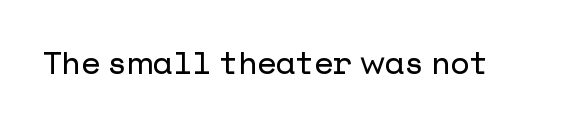
How are the letters spaced? Ordinarily, with no added tracking. The zone under the glyphs is completely vacant. Nope, not italic — everything's standing straight. The font family rendered here belongs to the sans-serif group.
